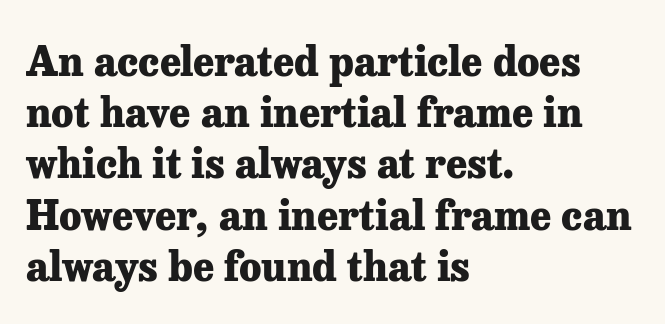
Q: Is the text bold? A: Yes.
Q: Is the text italic (slanted)? A: No, it is upright.
Q: Is the typeface a serif or a sans-serif typeface? A: Serif.
Q: Is the text underlined? A: No.
Q: How is the paragraph aligned? A: Left-aligned.
Q: Is the spacing between letters normal or unusually wide? A: Normal.
Q: Is the spacing between lines tight, normal or loose? A: Normal.
Q: Width (condensed, normal, or wide)? A: Normal.
Q: Stroke contrast? A: Low.
Q: x-height? A: Medium.
Q: Monospaced? A: No.
